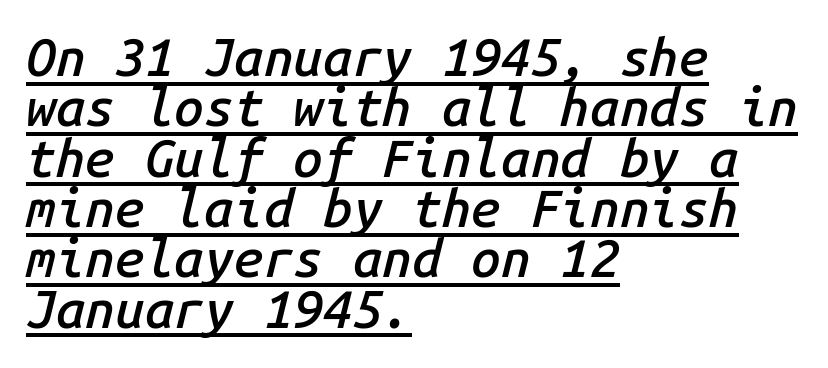
{"italic": "yes", "lean": "right", "slant_degrees": 14, "bold": "semi", "weight": "semibold", "width": "normal", "stroke_contrast": "low", "x_height": "medium", "monospaced": "yes", "underline": "yes", "align": "left", "line_spacing": "tight", "line_spacing_ratio": 0.95, "letter_spacing": "normal", "letter_spacing_em": 0.0, "glyph_px": 53}
